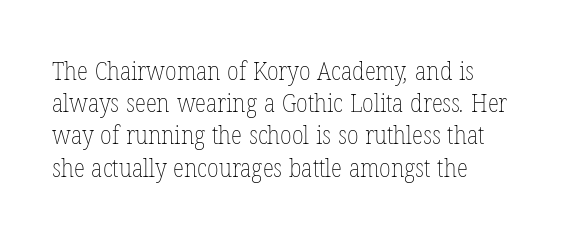
{"bold": "no", "underline": "no", "line_spacing_ratio": 1.24, "letter_spacing": "normal", "letter_spacing_em": 0.0, "glyph_px": 26}
